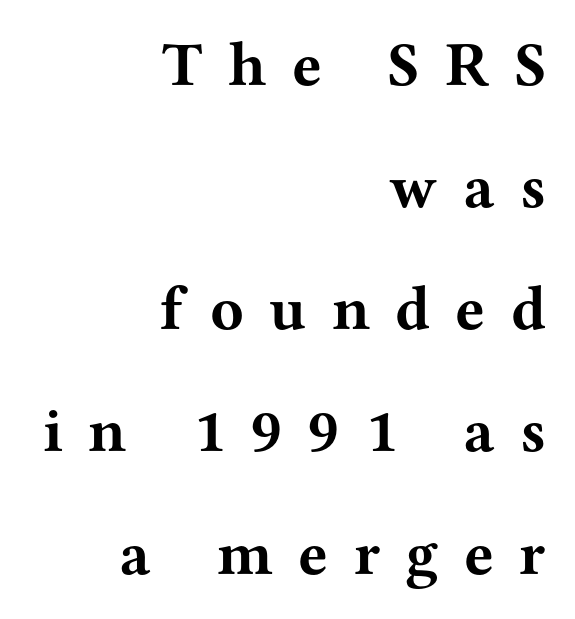
{"serif": "yes", "italic": "no", "bold": "yes", "weight": "bold", "width": "wide", "stroke_contrast": "medium", "x_height": "medium", "monospaced": "no", "underline": "no", "align": "right", "line_spacing": "loose", "line_spacing_ratio": 1.97, "letter_spacing": "wide", "letter_spacing_em": 0.41, "glyph_px": 62}
